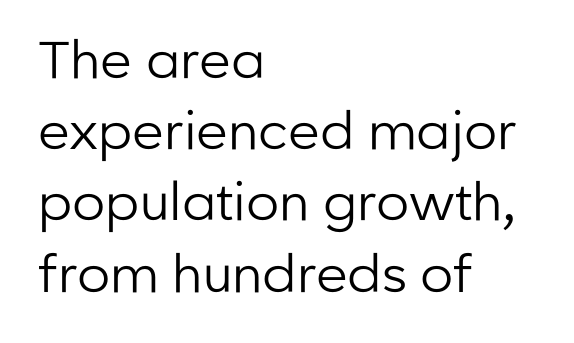
The image shows 52 px regular-weight sans-serif type, upright; set left-aligned, normal line spacing (1.37x), normal letter spacing, not underlined; low stroke contrast and a medium x-height.
